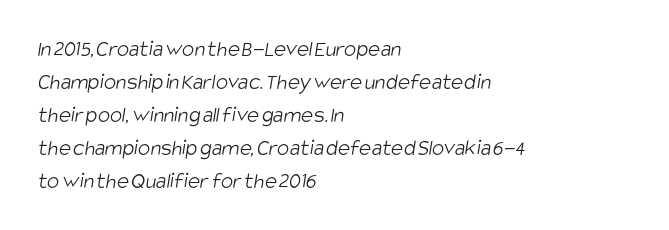
The image shows 23 px text type; set left-aligned, normal line spacing (1.43x), normal letter spacing, not underlined.
